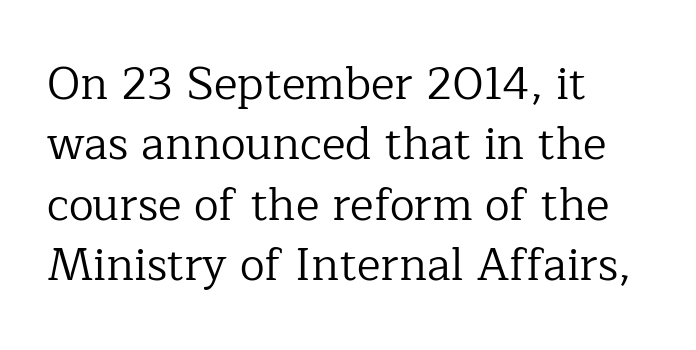
{"serif": "yes", "italic": "no", "bold": "no", "weight": "regular", "width": "normal", "stroke_contrast": "low", "x_height": "medium", "monospaced": "no", "underline": "no", "align": "left", "line_spacing": "normal", "line_spacing_ratio": 1.34, "letter_spacing": "normal", "letter_spacing_em": 0.0, "glyph_px": 45}
